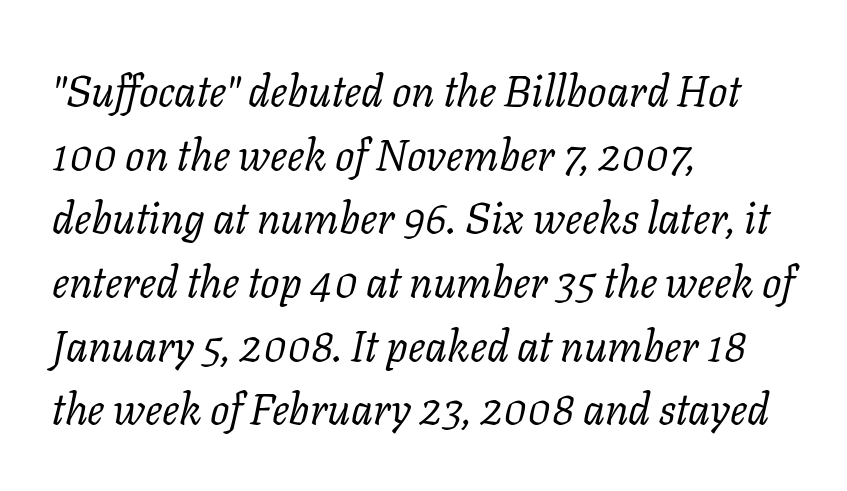
The letters advance in unequal steps, a hallmark of proportional type. The strokes are not fattened; the text isn't bold. You can tell from the footed stems that serif type was used. Letters rest on an invisible, unmarked baseline. Horizontally, the lines are justified to the leading edge only. How would I describe the line gaps? Plain and ordinary.
